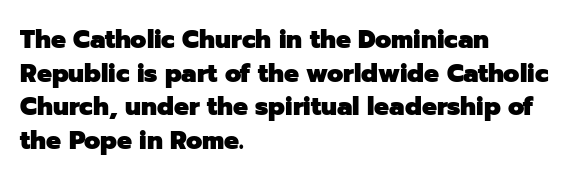
Q: Is the text bold? A: Yes.
Q: Is the text italic (slanted)? A: No, it is upright.
Q: Is the text underlined? A: No.
Q: How is the paragraph aligned? A: Left-aligned.
Q: Is the spacing between letters normal or unusually wide? A: Normal.
Q: Is the spacing between lines tight, normal or loose? A: Normal.
